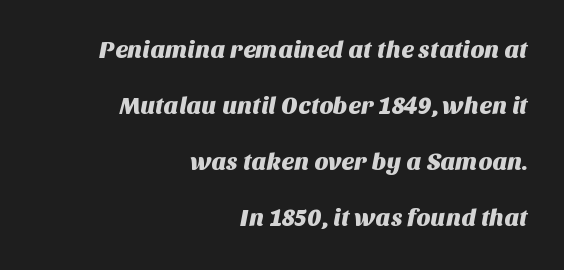
The image shows 24 px text type; set right-aligned, loose line spacing (2.34x), normal letter spacing, not underlined.
